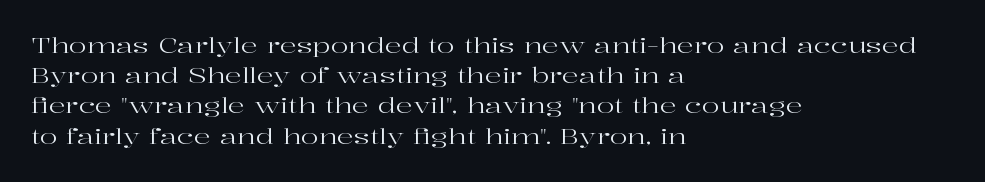
{"italic": "no", "bold": "no", "underline": "no", "align": "left", "line_spacing": "normal", "line_spacing_ratio": 1.44, "letter_spacing": "normal", "letter_spacing_em": 0.0, "glyph_px": 21}
